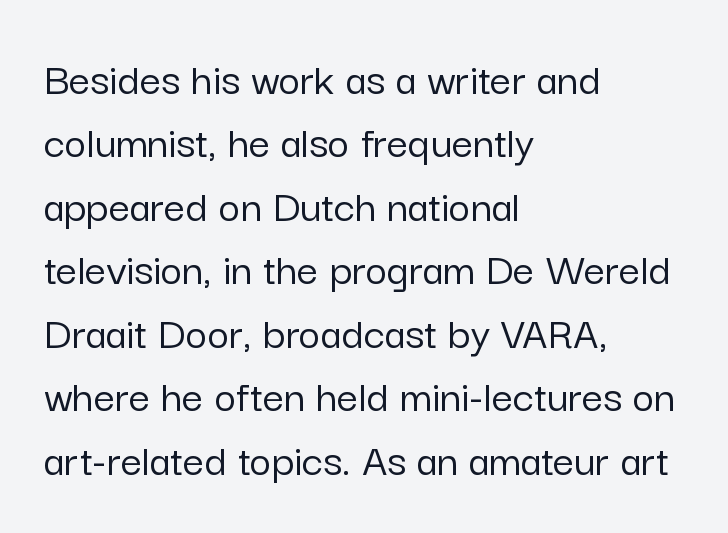
The image shows 47 px sans-serif type, upright; set left-aligned, normal line spacing (1.35x), normal letter spacing, not underlined; low stroke contrast and a medium x-height.
